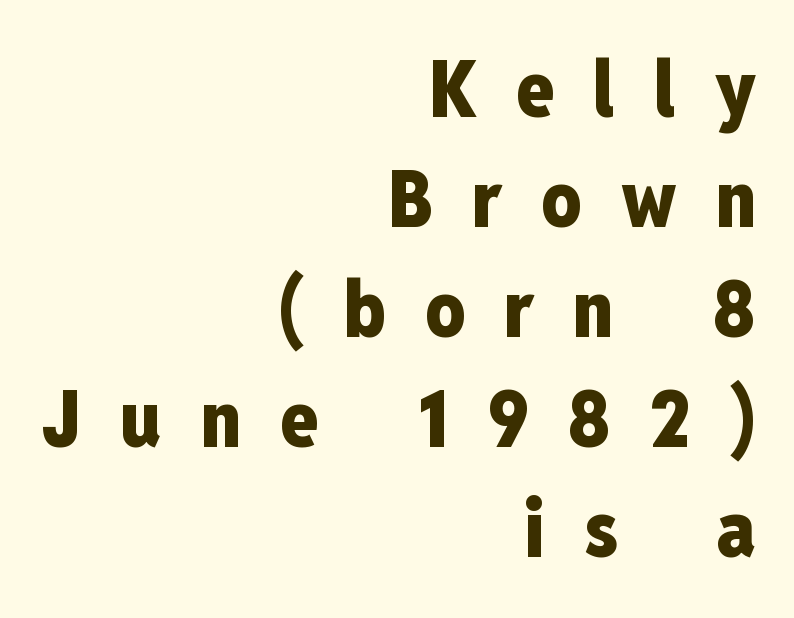
Q: Is the text bold? A: Yes.
Q: Is the text italic (slanted)? A: No, it is upright.
Q: Is the typeface a serif or a sans-serif typeface? A: Sans-serif.
Q: Is the text underlined? A: No.
Q: How is the paragraph aligned? A: Right-aligned.
Q: Is the spacing between letters normal or unusually wide? A: Unusually wide.
Q: Is the spacing between lines tight, normal or loose? A: Normal.
Q: Width (condensed, normal, or wide)? A: Condensed.
Q: Stroke contrast? A: Low.
Q: x-height? A: Medium.
Q: Monospaced? A: No.
